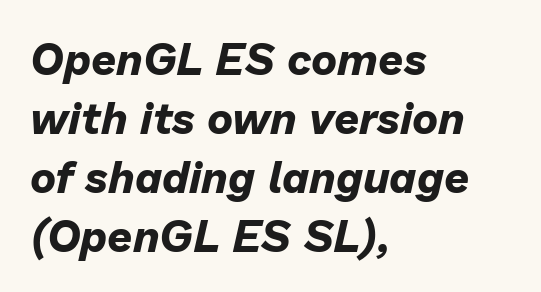
{"italic": "yes", "lean": "right", "slant_degrees": 13, "bold": "yes", "weight": "bold", "width": "normal", "stroke_contrast": "low", "x_height": "medium", "monospaced": "no", "underline": "no", "align": "left", "line_spacing": "normal", "line_spacing_ratio": 1.34, "letter_spacing": "normal", "letter_spacing_em": 0.0, "glyph_px": 44}
